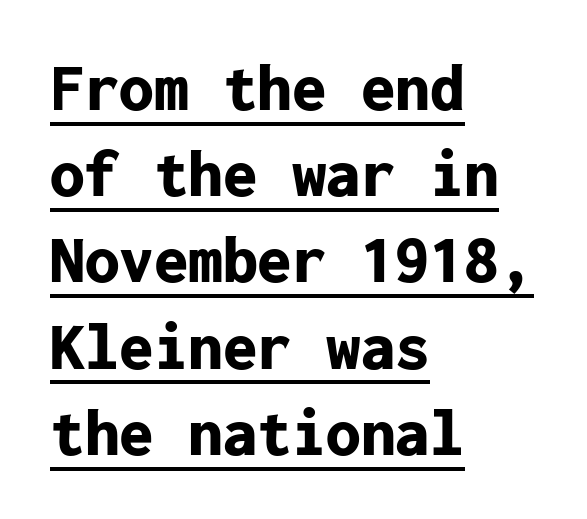
Vertical spacing — default. Rendered with straight, roman letterforms. The rendering keeps characters at their native spacing. This sample uses a sans-serif face. The typesetter chose a ragged-right arrangement here. Emphasis is given by a line drawn under the lettering.
